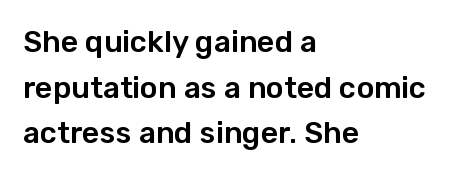
{"serif": "no", "italic": "no", "width": "normal", "stroke_contrast": "low", "x_height": "medium", "monospaced": "no", "underline": "no", "align": "left", "line_spacing": "normal", "line_spacing_ratio": 1.52, "letter_spacing": "normal", "letter_spacing_em": 0.0, "glyph_px": 30}
